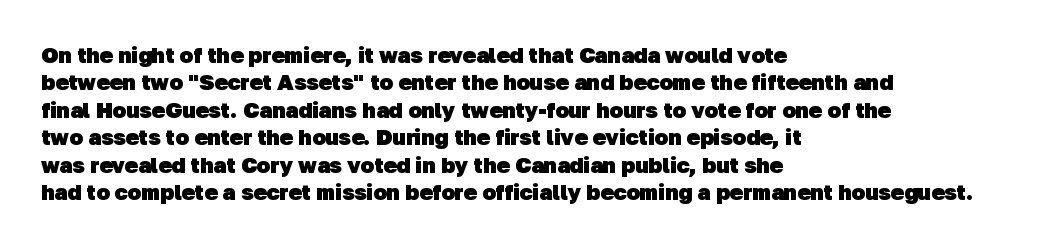
Q: Is the text bold? A: Yes.
Q: Is the text underlined? A: No.
Q: How is the paragraph aligned? A: Left-aligned.
Q: Is the spacing between letters normal or unusually wide? A: Normal.
Q: Is the spacing between lines tight, normal or loose? A: Normal.
